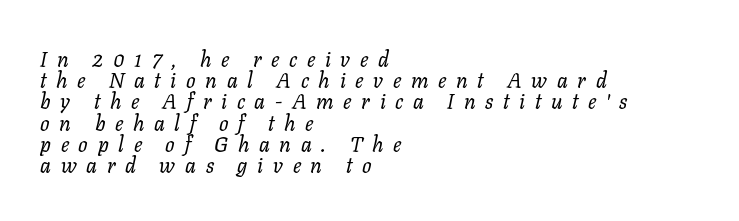
The cut favours lightness, reaching ordinary text weight at its darkest. The passage shown is not underscored anywhere. Visually the block forms a straight wall on the left and a jagged coastline on the right. Italic: yes, the glyphs are oblique. Each word looks stretched out because of the extra space between its letters. The leading is snug, giving the passage a crowded texture.
